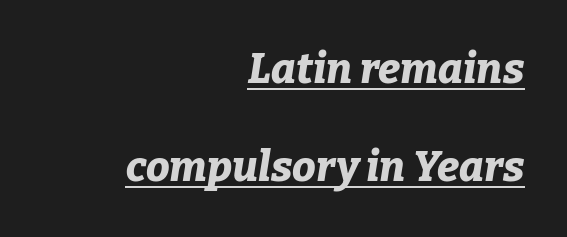
The image shows 42 px bold type, italic (leaning right); set right-aligned, loose line spacing (2.34x), normal letter spacing, underlined; low stroke contrast and a medium x-height.
